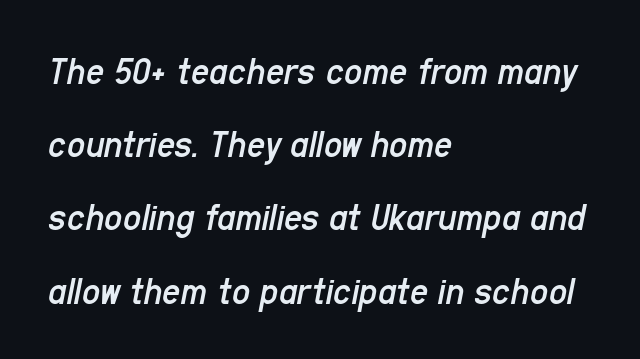
The face used here is rendered with its standard letterfit. The face used here is proportionally spaced, like ordinary book or web type. Honestly, there is no underline to notice here at all. The lettering tilts uniformly, giving the passage an italic look.
